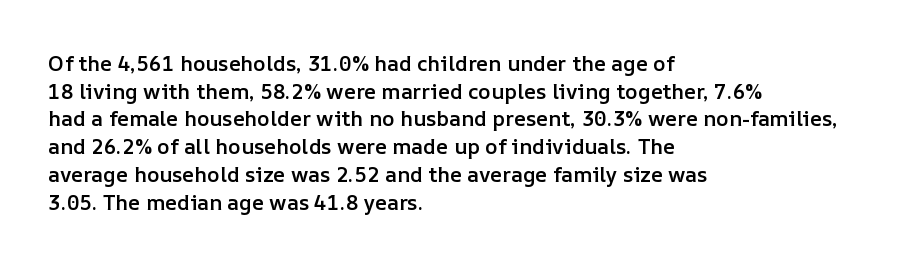
These words are printed semibold, heavier than regular yet not bold. Does the lettering tilt? It doesn't — this is upright. The area under the type is left untouched. Alignment: flush left.
